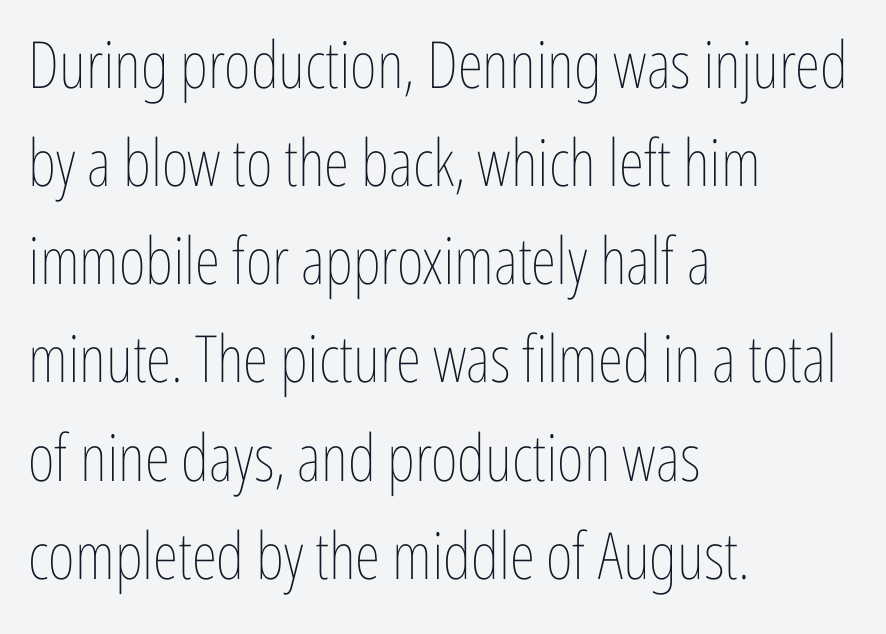
This sample uses plain, unmodified letter spacing. Posture: vertical. The rag falls on the right side of this text block. Regular leading.
